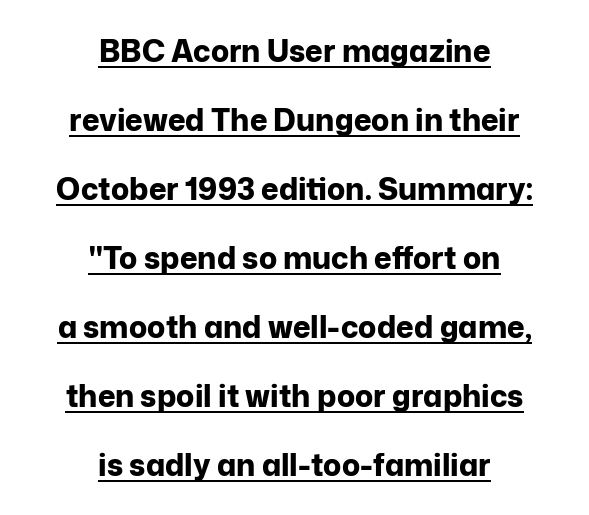
The image shows 30 px bold sans-serif type, upright; set centered, loose line spacing (2.3x), normal letter spacing, underlined; low stroke contrast and a medium x-height.
